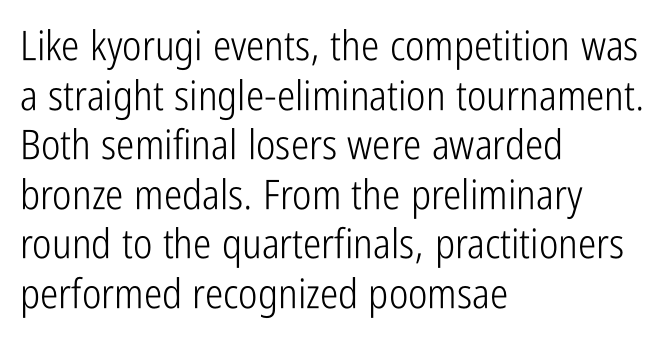
The image shows 41 px light, condensed sans-serif type, upright; set left-aligned, line spacing 1.21x, normal letter spacing, not underlined; low stroke contrast and a medium x-height.
